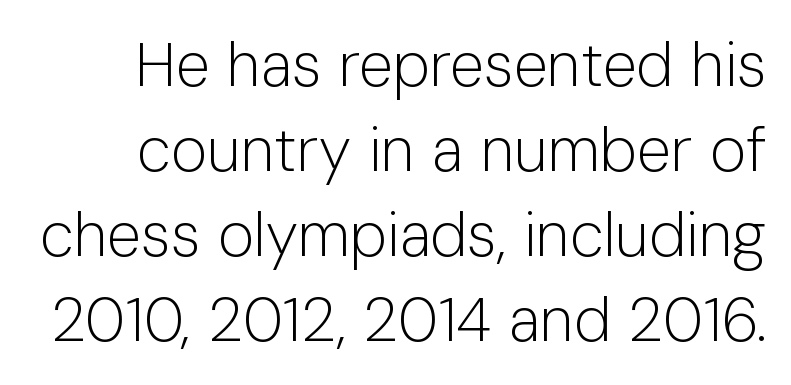
{"serif": "no", "italic": "no", "bold": "no", "weight": "light", "width": "normal", "stroke_contrast": "low", "x_height": "medium", "monospaced": "no", "underline": "no", "line_spacing": "normal", "line_spacing_ratio": 1.37, "letter_spacing": "normal", "letter_spacing_em": 0.0, "glyph_px": 62}
